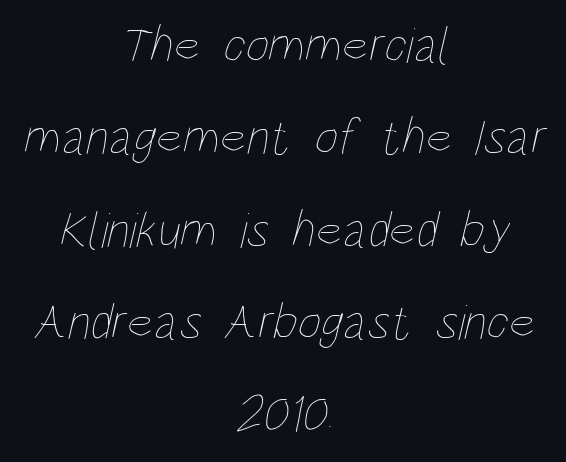
The image shows 51 px thin, condensed type; set centered, line spacing 1.81x, normal letter spacing, not underlined; low stroke contrast and a large x-height.
